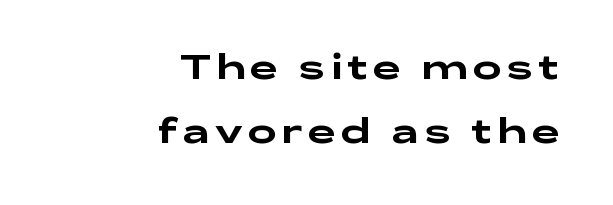
The specimen omits any rule beneath the text block's lines. The letters carry no serifs — their stems end cleanly without finishing strokes. If you drew a ruler down the right edge, every line would touch it. These lines are rendered in a variable-pitch font.
